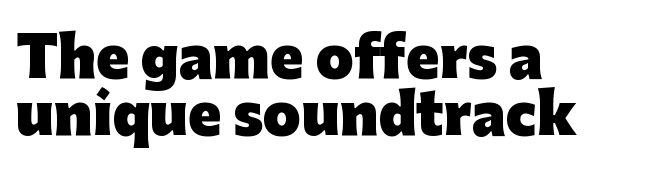
{"serif": "no", "italic": "no", "bold": "yes", "weight": "heavy", "width": "normal", "stroke_contrast": "low", "x_height": "medium", "monospaced": "no", "underline": "no", "align": "left", "line_spacing": "tight", "line_spacing_ratio": 1.03, "letter_spacing": "normal", "letter_spacing_em": 0.0, "glyph_px": 55}
